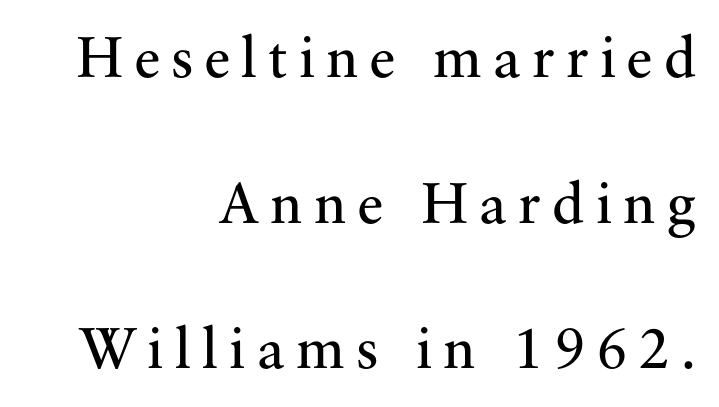
Q: Is the text bold? A: No.
Q: Is the text italic (slanted)? A: No, it is upright.
Q: Is the typeface a serif or a sans-serif typeface? A: Serif.
Q: Is the text underlined? A: No.
Q: How is the paragraph aligned? A: Right-aligned.
Q: Is the spacing between lines tight, normal or loose? A: Loose.
Q: Width (condensed, normal, or wide)? A: Normal.
Q: Stroke contrast? A: Medium.
Q: x-height? A: Small.
Q: Monospaced? A: No.
